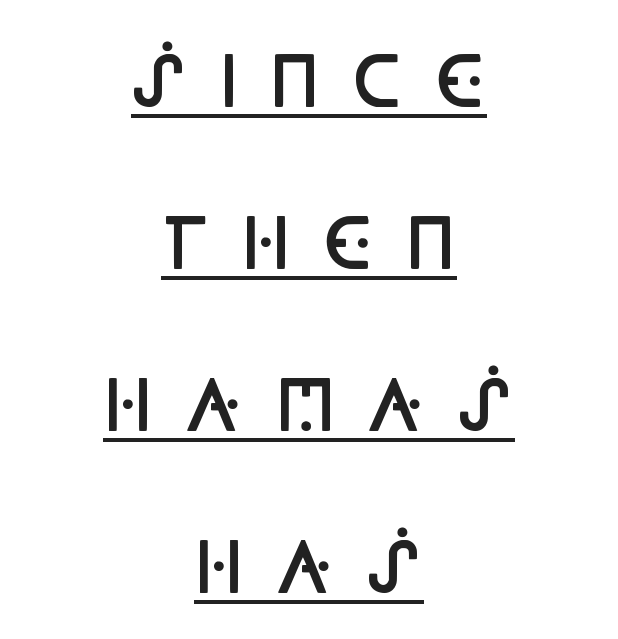
Q: Is the text bold? A: Semi-bold.
Q: Is the text italic (slanted)? A: No, it is upright.
Q: Is the typeface a serif or a sans-serif typeface? A: Sans-serif.
Q: Is the text underlined? A: Yes.
Q: How is the paragraph aligned? A: Centered.
Q: Is the spacing between letters normal or unusually wide? A: Unusually wide.
Q: Is the spacing between lines tight, normal or loose? A: Loose.
Q: Width (condensed, normal, or wide)? A: Condensed.
Q: Stroke contrast? A: Low.
Q: x-height? A: Large.
Q: Monospaced? A: No.
